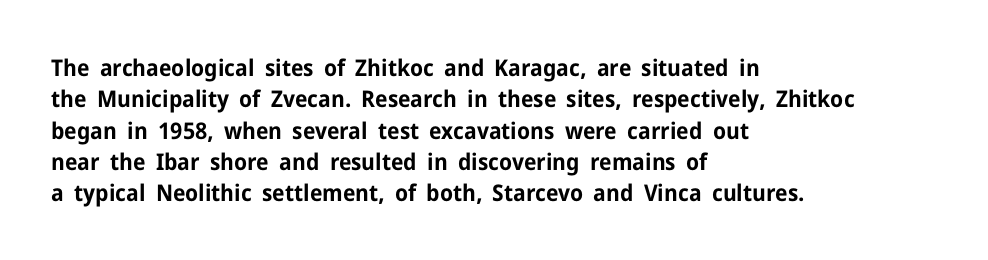
The image shows 23 px bold type, upright; set left-aligned, normal line spacing (1.36x), normal letter spacing, not underlined.
